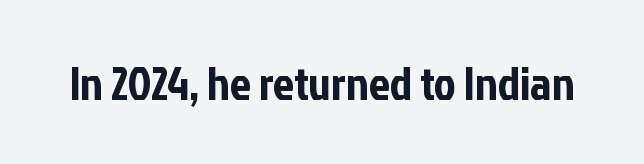
The image shows 47 px condensed sans-serif type, upright; set normal letter spacing, not underlined; low stroke contrast and a medium x-height.
